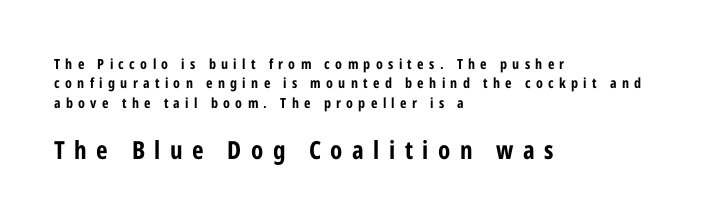
Evenly set lines give the paragraph a standard silhouette. Has an underline been added? It has not. The tracking jumps out immediately: characters are airy and widely separated. The later block is typeset at a bigger size than the earlier block. Caption: multi-line text, flush left, ragged right.
